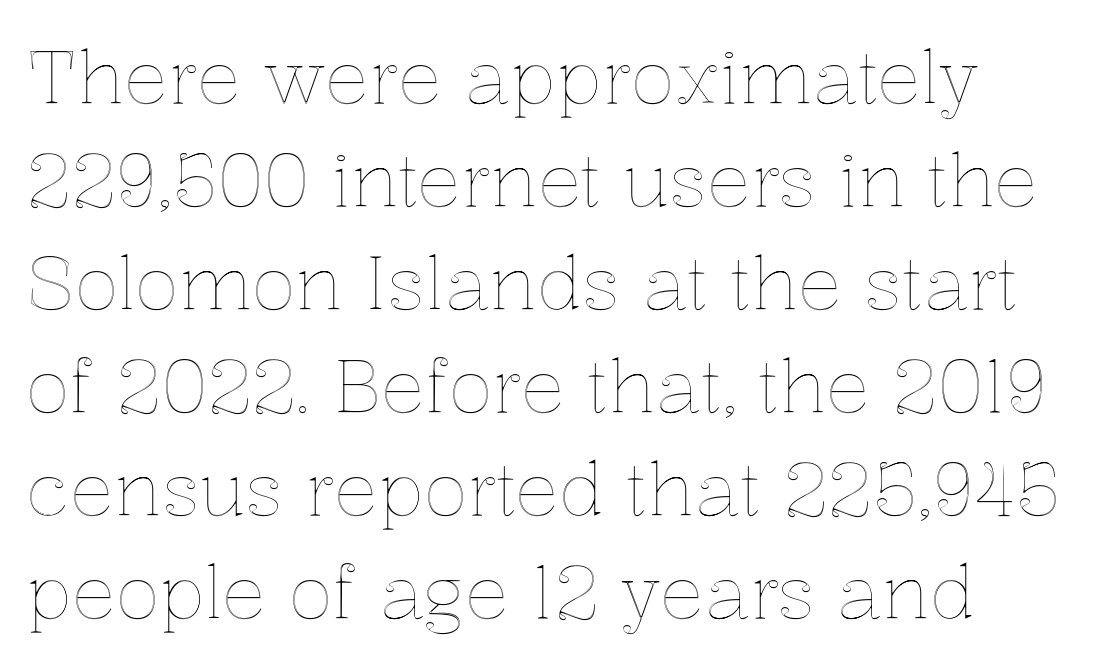
The image shows 73 px text type, upright; set normal line spacing (1.41x), normal letter spacing, not underlined; a medium x-height.
